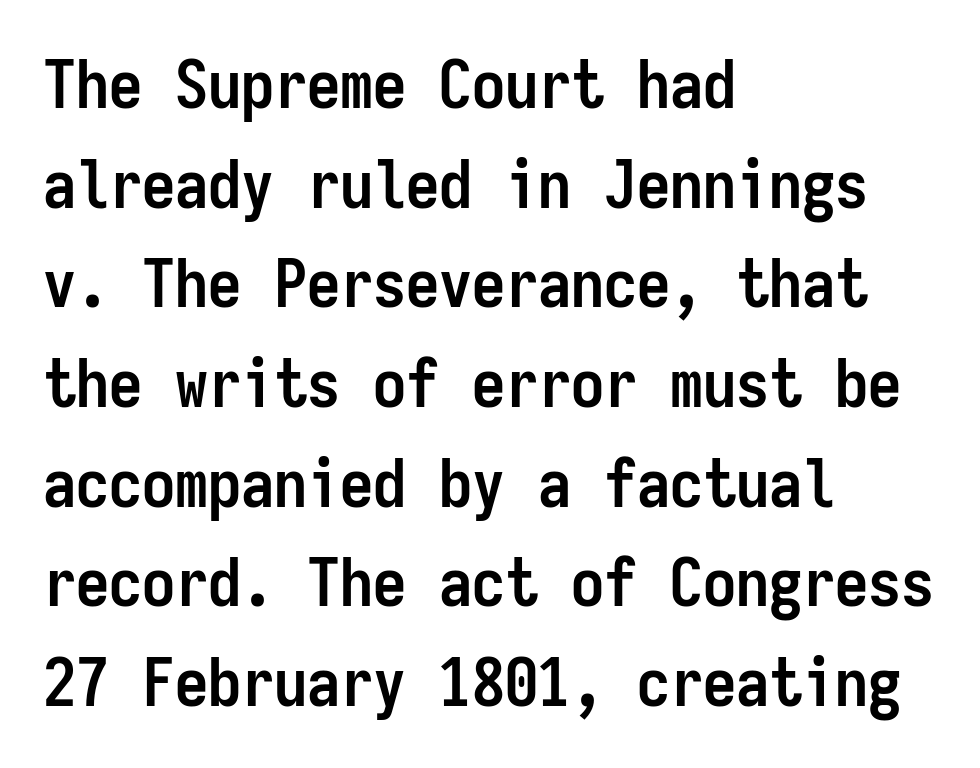
Nope, not italic — everything's standing straight. The face used here is monospaced, like something from a code editor. The lines in this sample share a left origin and differ only in where they stop. You'd pick this weight for a headline — it's a proper bold. You can tell from the bare stems that sans-serif type was used.
